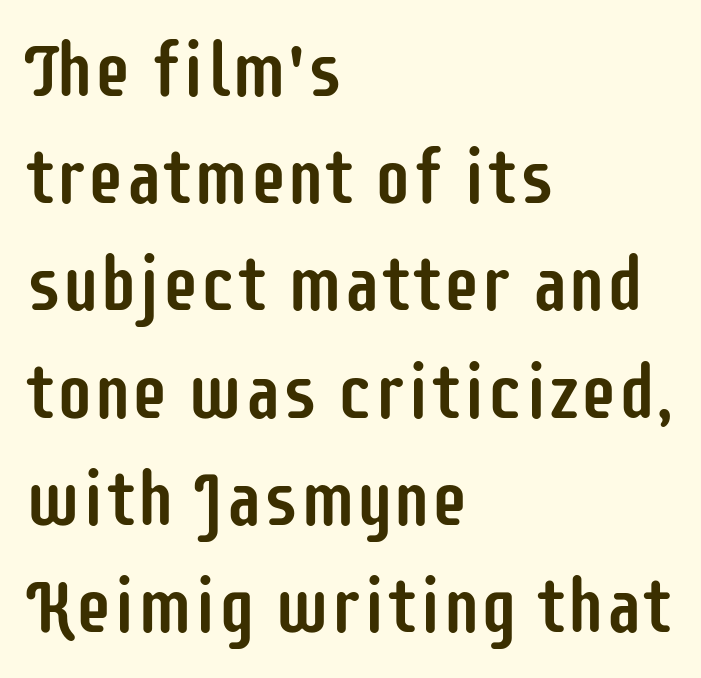
{"serif": "no", "italic": "no", "width": "condensed", "stroke_contrast": "low", "x_height": "large", "monospaced": "no", "underline": "no", "align": "left", "line_spacing": "normal", "line_spacing_ratio": 1.43, "letter_spacing": "normal", "letter_spacing_em": 0.0, "glyph_px": 75}
